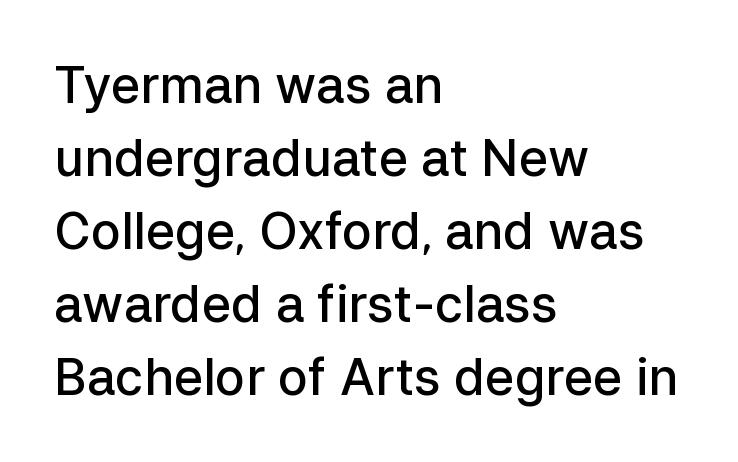
The image shows 50 px semibold sans-serif type, upright; set left-aligned, normal line spacing (1.46x), normal letter spacing, not underlined; low stroke contrast and a medium x-height.
